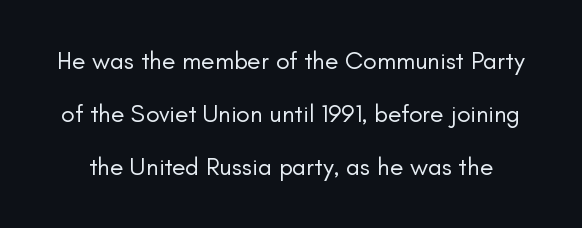
Widely set lines give the paragraph a tall, airy silhouette. Letter spacing: default. No chunkiness to these letters — they're not bold. It's the straight-up-and-down kind of type. The baseline area is clear.
